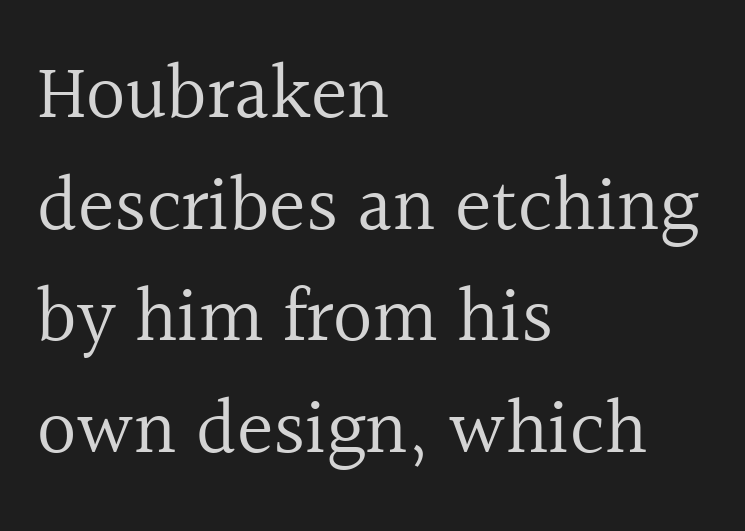
Q: Is the text bold? A: No.
Q: Is the text italic (slanted)? A: No, it is upright.
Q: Is the typeface a serif or a sans-serif typeface? A: Serif.
Q: Is the text underlined? A: No.
Q: How is the paragraph aligned? A: Left-aligned.
Q: Is the spacing between letters normal or unusually wide? A: Normal.
Q: Is the spacing between lines tight, normal or loose? A: Normal.
Q: Width (condensed, normal, or wide)? A: Normal.
Q: x-height? A: Medium.
Q: Monospaced? A: No.
